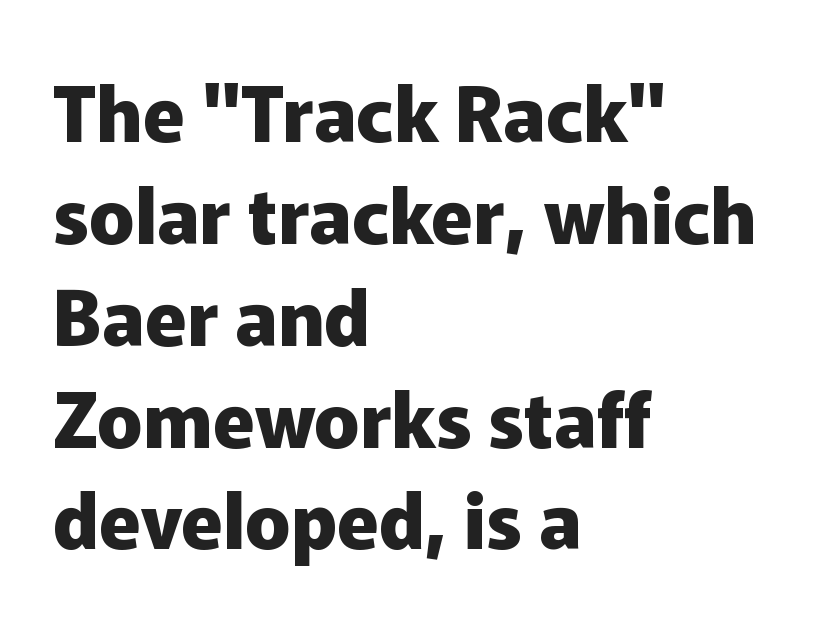
Q: Is the text bold? A: Yes.
Q: Is the text italic (slanted)? A: No, it is upright.
Q: Is the typeface a serif or a sans-serif typeface? A: Sans-serif.
Q: Is the text underlined? A: No.
Q: How is the paragraph aligned? A: Left-aligned.
Q: Is the spacing between letters normal or unusually wide? A: Normal.
Q: Is the spacing between lines tight, normal or loose? A: Normal.
Q: Width (condensed, normal, or wide)? A: Normal.
Q: Stroke contrast? A: Low.
Q: x-height? A: Medium.
Q: Monospaced? A: No.
